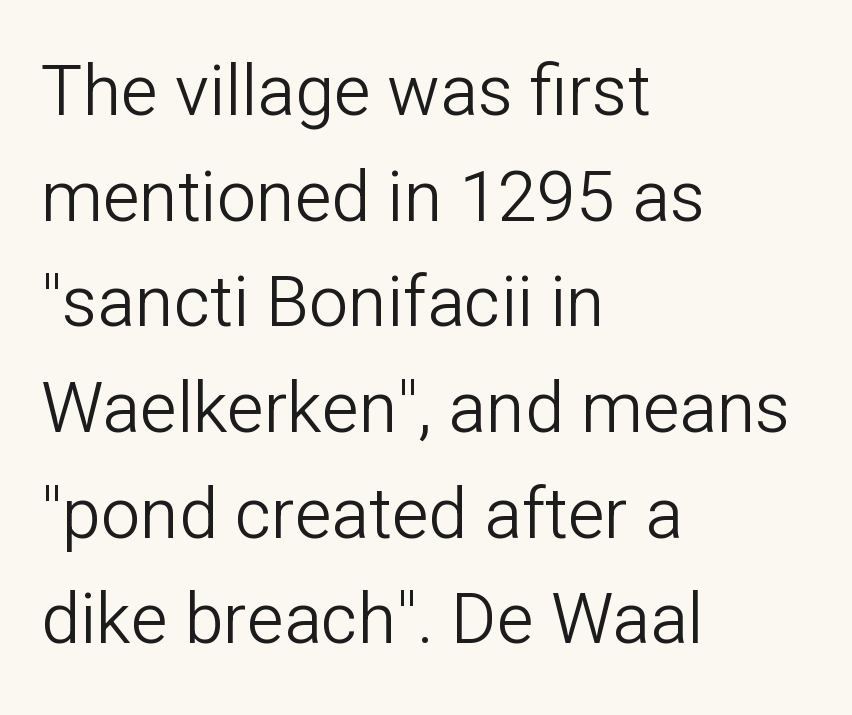
{"serif": "no", "italic": "no", "bold": "no", "weight": "light", "width": "normal", "stroke_contrast": "low", "x_height": "medium", "monospaced": "no", "underline": "no", "align": "left", "line_spacing": "normal", "line_spacing_ratio": 1.51, "letter_spacing": "normal", "letter_spacing_em": 0.0, "glyph_px": 70}
